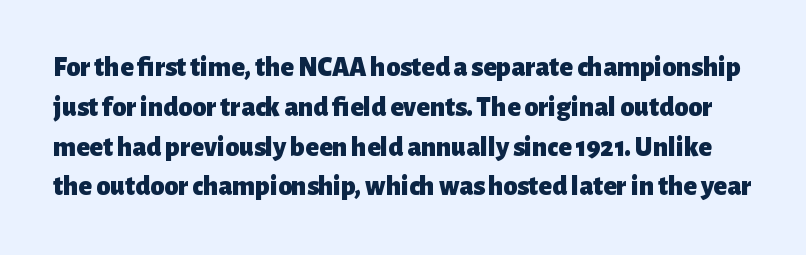
{"serif": "no", "italic": "no", "bold": "yes", "weight": "heavy", "width": "normal", "stroke_contrast": "low", "x_height": "medium", "monospaced": "no", "underline": "no", "line_spacing": "normal", "line_spacing_ratio": 1.42, "letter_spacing": "normal", "letter_spacing_em": 0.0, "glyph_px": 28}
